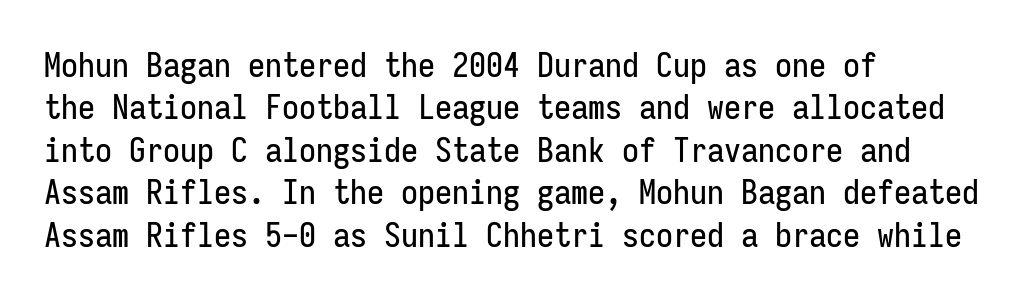
The image shows 34 px condensed sans-serif type, upright, monospaced; set left-aligned, normal line spacing (1.25x), normal letter spacing, not underlined; low stroke contrast and a medium x-height.
